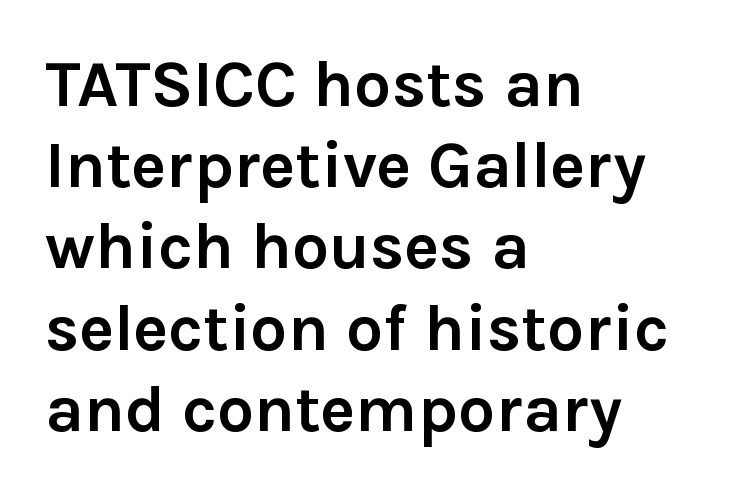
The image shows 66 px semibold sans-serif type, upright; set left-aligned, line spacing 1.23x, normal letter spacing, not underlined; a medium x-height.
